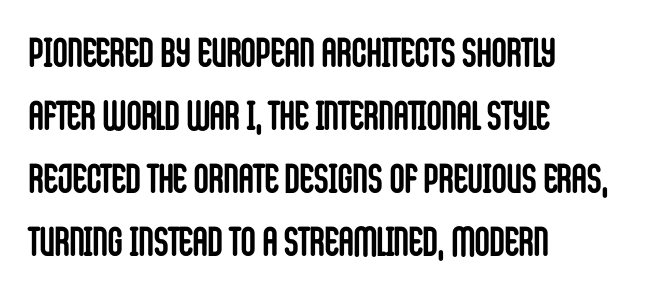
{"serif": "no", "italic": "no", "bold": "yes", "weight": "semibold", "width": "condensed", "stroke_contrast": "low", "x_height": "large", "monospaced": "no", "underline": "no", "align": "left", "line_spacing": "normal", "line_spacing_ratio": 1.54, "letter_spacing": "normal", "letter_spacing_em": 0.0, "glyph_px": 41}
